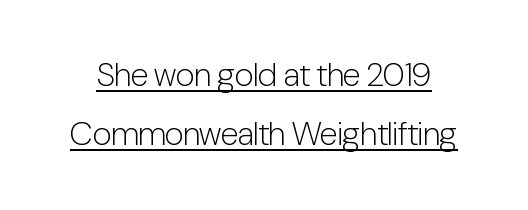
{"serif": "no", "italic": "no", "bold": "no", "weight": "light", "width": "condensed", "stroke_contrast": "low", "x_height": "medium", "monospaced": "no", "underline": "yes", "line_spacing_ratio": 1.8, "letter_spacing": "normal", "letter_spacing_em": 0.0, "glyph_px": 33}
